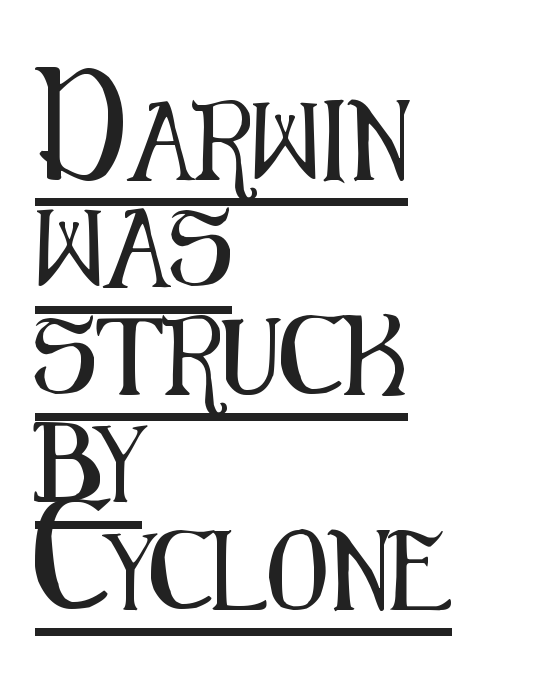
Posture: upright roman. Is there an underline? Yes — a line sits under the letters. Leading matches the norm, producing a regular column. The letters sit at their default tracking, neither squeezed nor spread. Casual observation: everything's shoved over to the left.
